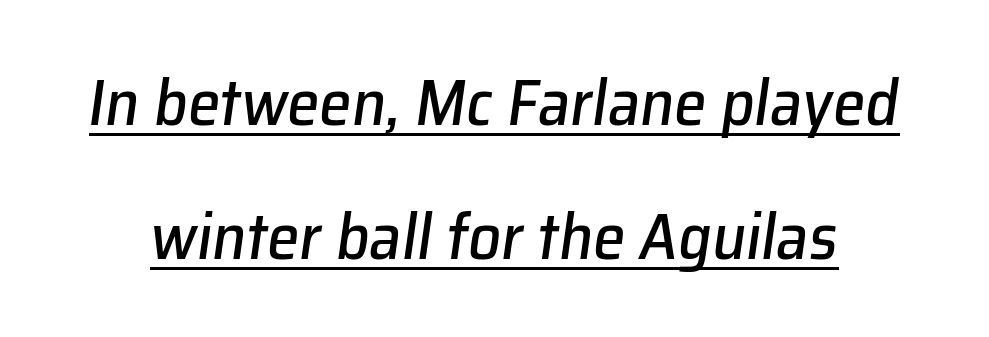
The image shows 65 px text type, italic (leaning right); set loose line spacing (2.06x), normal letter spacing, underlined; low stroke contrast and a medium x-height.
